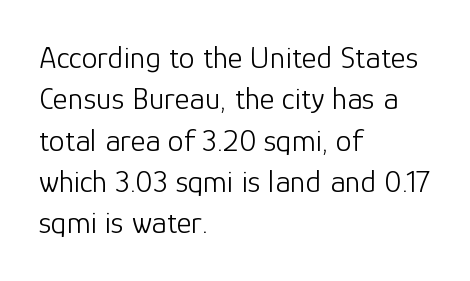
A quiet, ordinary-to-light weight characterises the typeface. The gap between lines stays unmarked. In terms of letterform style, serifs are entirely absent. Reading down the block, your eye returns to a fixed left position each line. Each letter keeps its own natural width here, so spacing adapts to shape. Letter spacing: default.
